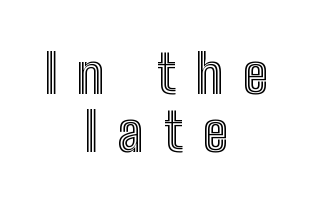
The image shows 54 px condensed type, upright; set centered, tight line spacing (1.07x), unusually wide letter spacing (+0.37 em), not underlined; a medium x-height.
